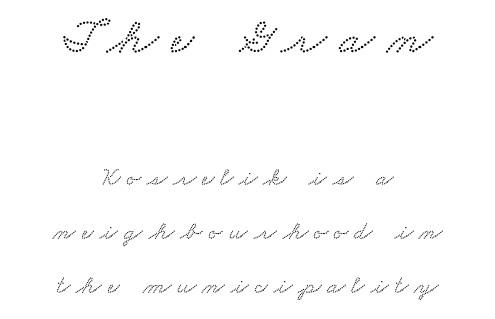
Q: Is the text underlined? A: No.
Q: How is the paragraph aligned? A: Centered.
Q: Is the spacing between letters normal or unusually wide? A: Unusually wide.
Q: Is the spacing between lines tight, normal or loose? A: Loose.
Q: Which block of text is set in a larger size, the first (top) or the second (bottom)? A: The first (top) one.
Q: Width (condensed, normal, or wide)? A: Wide.
Q: Stroke contrast? A: Low.
Q: x-height? A: Small.
Q: Monospaced? A: No.
